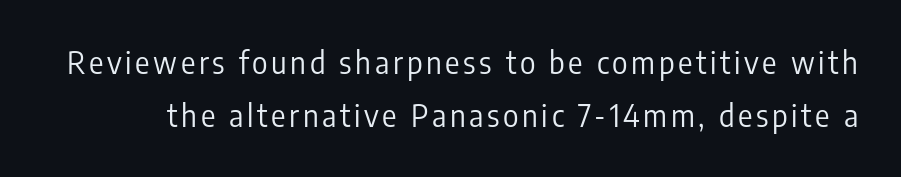
Q: Is the text bold? A: No.
Q: Is the text italic (slanted)? A: No, it is upright.
Q: Is the typeface a serif or a sans-serif typeface? A: Sans-serif.
Q: Is the text underlined? A: No.
Q: Width (condensed, normal, or wide)? A: Condensed.
Q: Stroke contrast? A: Low.
Q: x-height? A: Medium.
Q: Monospaced? A: No.
